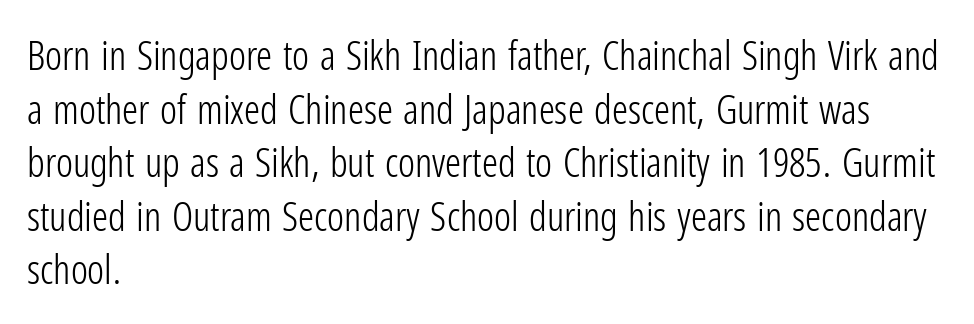
{"serif": "no", "italic": "no", "bold": "no", "weight": "light", "width": "condensed", "stroke_contrast": "low", "x_height": "medium", "monospaced": "no", "underline": "no", "align": "left", "line_spacing": "normal", "line_spacing_ratio": 1.34, "letter_spacing": "normal", "letter_spacing_em": 0.0, "glyph_px": 40}
